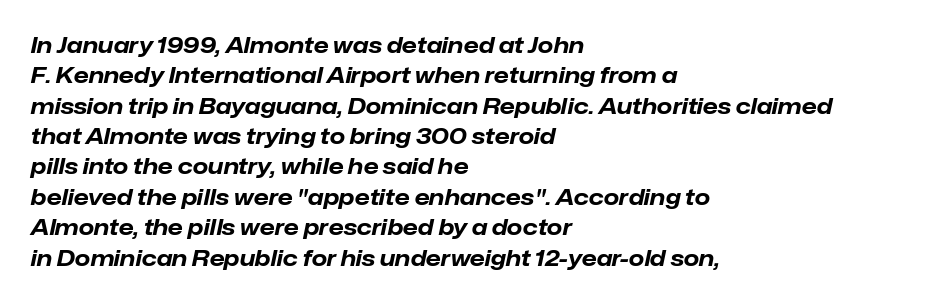
The image shows 22 px bold type, italic (leaning right); set left-aligned, normal line spacing (1.38x), normal letter spacing, not underlined.
